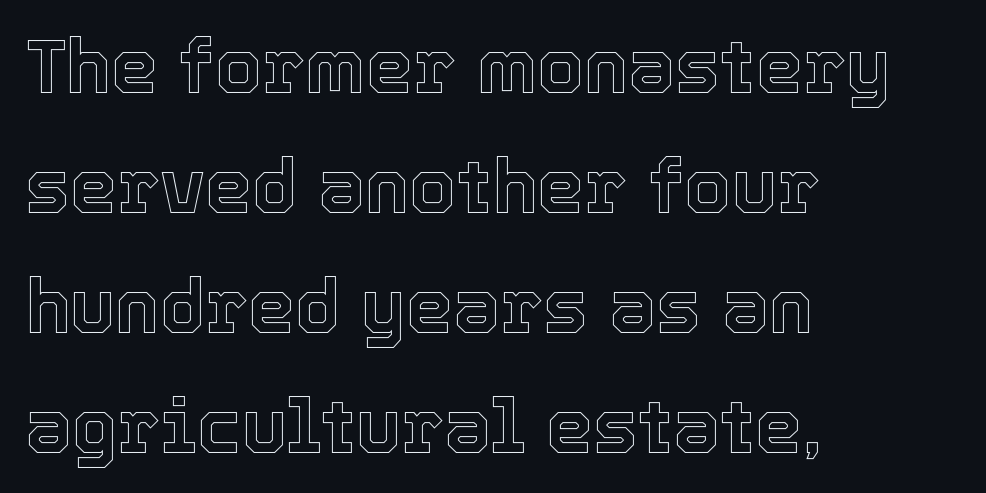
{"italic": "no", "width": "normal", "x_height": "medium", "monospaced": "no", "underline": "no", "align": "left", "line_spacing": "normal", "line_spacing_ratio": 1.6, "letter_spacing": "normal", "letter_spacing_em": 0.0, "glyph_px": 75}
